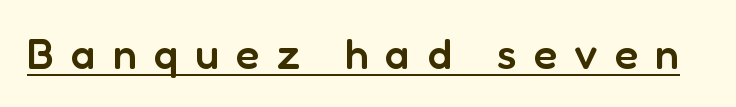
{"serif": "no", "italic": "no", "bold": "semi", "weight": "semibold", "width": "normal", "stroke_contrast": "low", "x_height": "medium", "monospaced": "no", "underline": "yes", "letter_spacing": "wide", "letter_spacing_em": 0.4, "glyph_px": 43}
